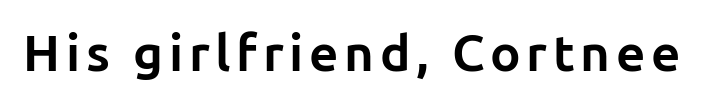
{"serif": "no", "italic": "no", "bold": "yes", "weight": "bold", "width": "normal", "stroke_contrast": "low", "x_height": "medium", "monospaced": "no", "underline": "no", "glyph_px": 51}
